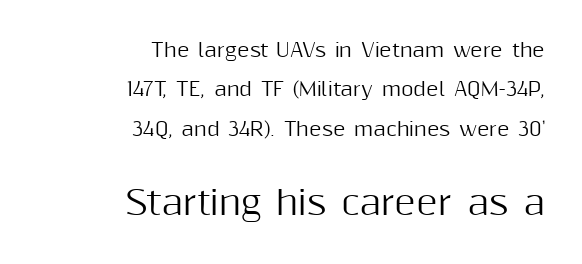
{"serif": "no", "italic": "no", "width": "normal", "stroke_contrast": "medium", "x_height": "medium", "monospaced": "no", "underline": "no", "align": "right", "line_spacing": "loose", "line_spacing_ratio": 2.07, "letter_spacing": "normal", "letter_spacing_em": 0.0, "larger_block": "second", "size_ratio": 1.74, "glyph_px": 33}
